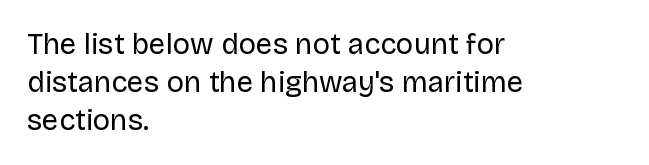
{"serif": "no", "italic": "no", "bold": "no", "weight": "regular", "width": "normal", "stroke_contrast": "low", "x_height": "large", "monospaced": "no", "underline": "no", "align": "left", "line_spacing": "normal", "line_spacing_ratio": 1.31, "letter_spacing": "normal", "letter_spacing_em": 0.0, "glyph_px": 29}
